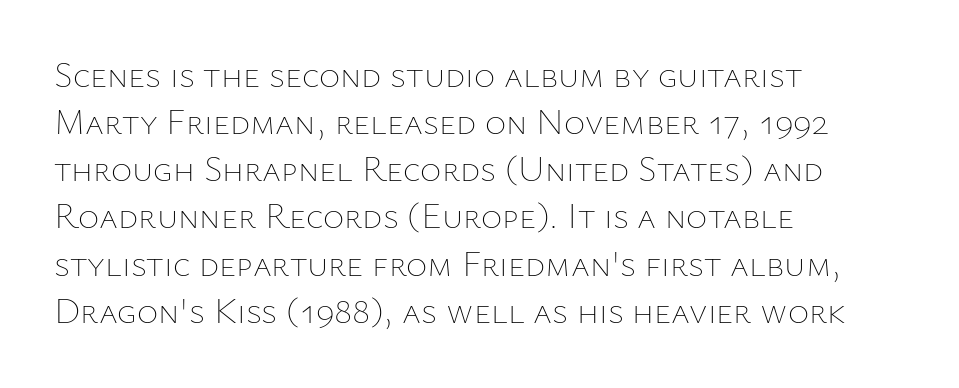
The image shows 36 px thin type, upright; set left-aligned, normal line spacing (1.31x), normal letter spacing, not underlined; low stroke contrast and a medium x-height.
